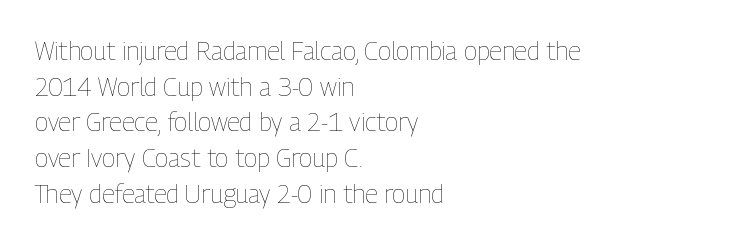
Q: Is the text bold? A: No.
Q: Is the text italic (slanted)? A: No, it is upright.
Q: Is the text underlined? A: No.
Q: How is the paragraph aligned? A: Left-aligned.
Q: Is the spacing between letters normal or unusually wide? A: Normal.
Q: Is the spacing between lines tight, normal or loose? A: Normal.
